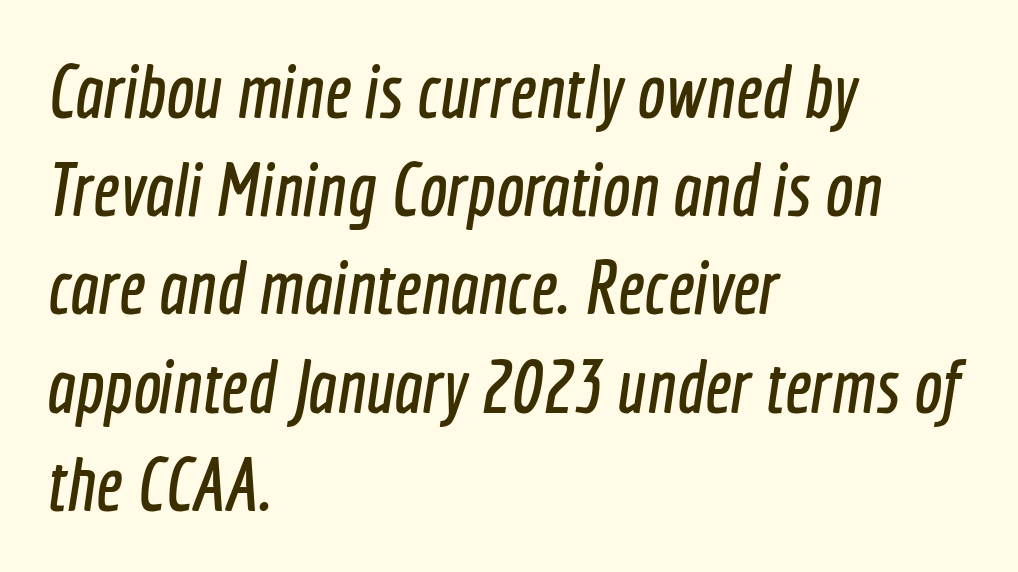
Q: Is the typeface a serif or a sans-serif typeface? A: Sans-serif.
Q: Is the text underlined? A: No.
Q: How is the paragraph aligned? A: Left-aligned.
Q: Is the spacing between letters normal or unusually wide? A: Normal.
Q: Is the spacing between lines tight, normal or loose? A: Normal.
Q: Width (condensed, normal, or wide)? A: Condensed.
Q: x-height? A: Medium.
Q: Monospaced? A: No.
